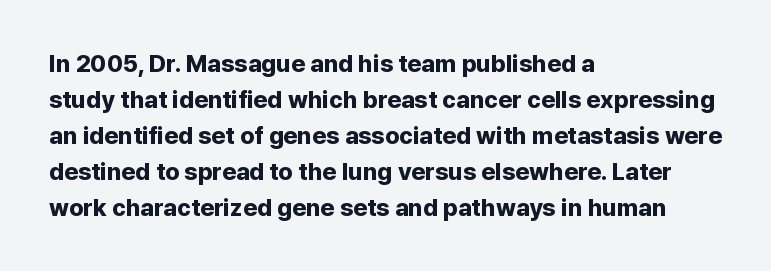
{"italic": "no", "bold": "yes", "underline": "no", "align": "left", "line_spacing": "normal", "line_spacing_ratio": 1.5, "letter_spacing": "normal", "letter_spacing_em": 0.0, "glyph_px": 24}
